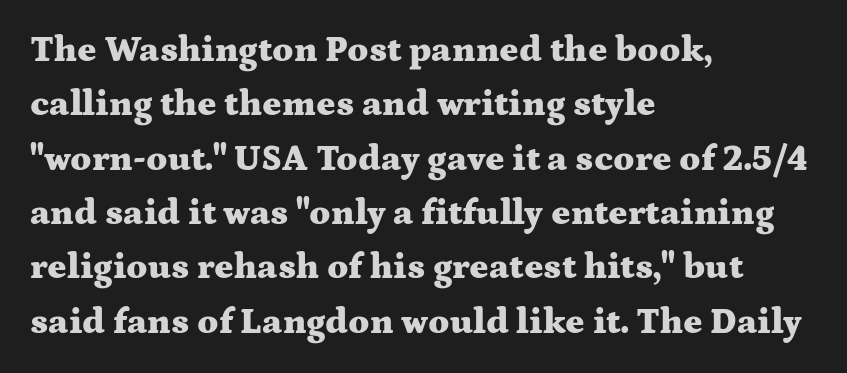
Has an underline been added? It has not. Designer's note — italics off, roman on. Think of a printed novel: that variable character pitch is what you see here. Is this a sans? No — the strokes have serifs. Inter-character spacing is left at the font's built-in metrics. The setting favours the left margin, as ordinary paragraphs usually do.
